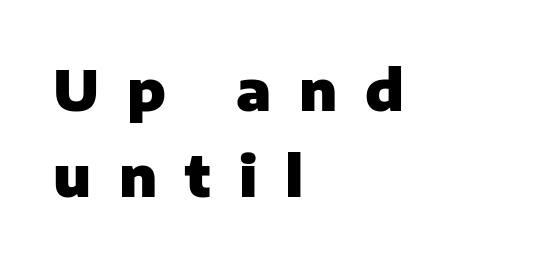
{"serif": "no", "italic": "no", "bold": "yes", "weight": "heavy", "width": "normal", "stroke_contrast": "low", "x_height": "medium", "monospaced": "no", "underline": "no", "align": "left", "line_spacing": "normal", "line_spacing_ratio": 1.53, "letter_spacing": "wide", "letter_spacing_em": 0.49, "glyph_px": 56}
